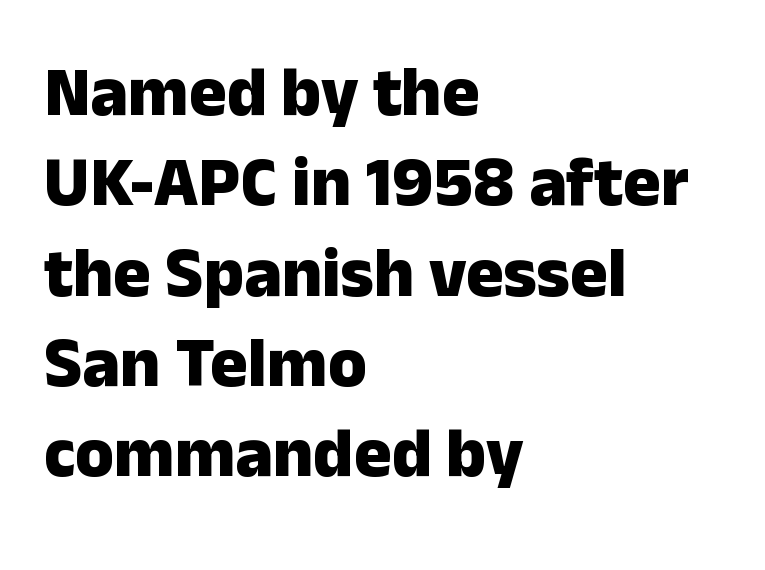
Q: Is the text bold? A: Yes.
Q: Is the text italic (slanted)? A: No, it is upright.
Q: Is the typeface a serif or a sans-serif typeface? A: Sans-serif.
Q: Is the text underlined? A: No.
Q: How is the paragraph aligned? A: Left-aligned.
Q: Is the spacing between letters normal or unusually wide? A: Normal.
Q: Is the spacing between lines tight, normal or loose? A: Normal.
Q: Width (condensed, normal, or wide)? A: Normal.
Q: Stroke contrast? A: Low.
Q: x-height? A: Medium.
Q: Monospaced? A: No.
